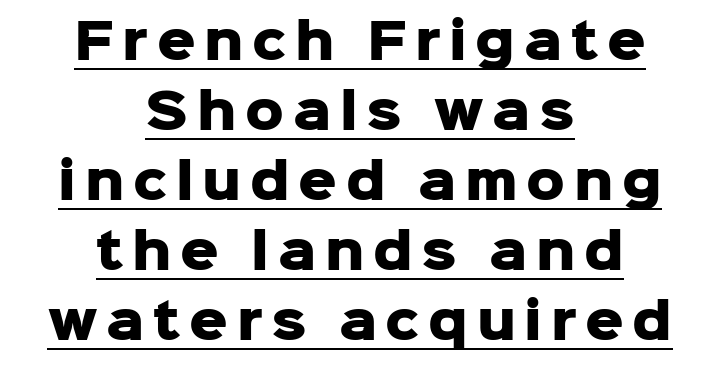
{"serif": "no", "italic": "no", "bold": "yes", "weight": "heavy", "width": "normal", "stroke_contrast": "low", "x_height": "medium", "monospaced": "no", "underline": "yes", "align": "center", "line_spacing": "normal", "line_spacing_ratio": 1.46, "glyph_px": 48}
